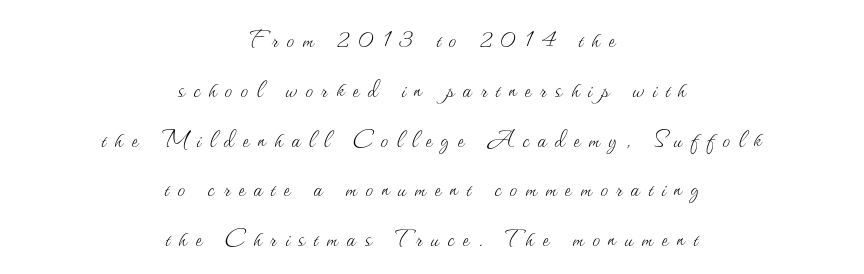
Q: Is the text bold? A: No.
Q: Is the text italic (slanted)? A: Yes.
Q: Is the text underlined? A: No.
Q: How is the paragraph aligned? A: Centered.
Q: Is the spacing between letters normal or unusually wide? A: Unusually wide.
Q: Is the spacing between lines tight, normal or loose? A: Normal.
Q: Width (condensed, normal, or wide)? A: Normal.
Q: Stroke contrast? A: Medium.
Q: x-height? A: Small.
Q: Monospaced? A: No.
